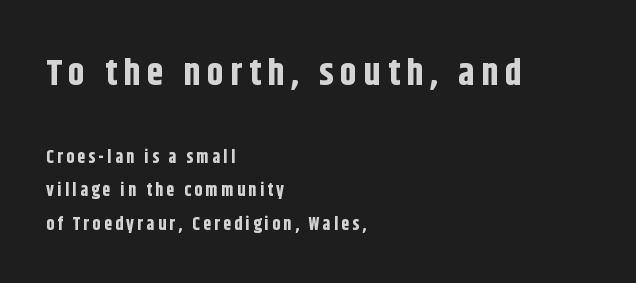
The image shows 37 px bold, condensed sans-serif type, upright; set left-aligned, line spacing 1.85x, not underlined; the first (top) block is 2.06x larger; low stroke contrast and a large x-height.
